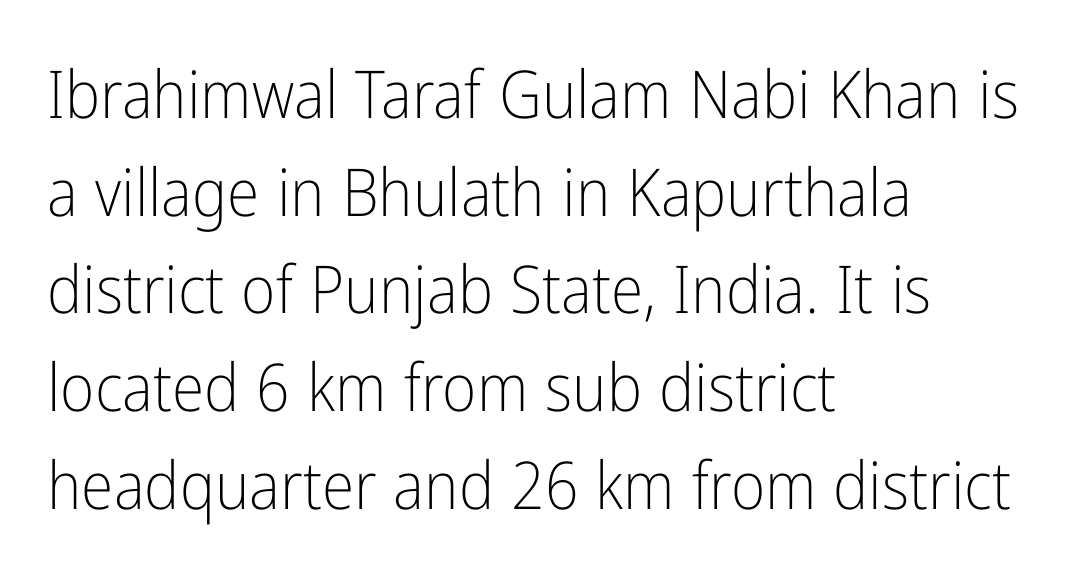
{"serif": "no", "italic": "no", "bold": "no", "weight": "light", "width": "condensed", "stroke_contrast": "low", "x_height": "medium", "monospaced": "no", "underline": "no", "align": "left", "line_spacing": "normal", "line_spacing_ratio": 1.48, "letter_spacing": "normal", "letter_spacing_em": 0.0, "glyph_px": 66}
